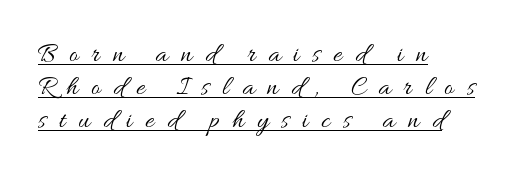
Leftover space on each line is placed entirely after the last word. Stroke mass is kept to a normal reading level or below. A rule runs beneath these lines of type. Someone cranked the tracking dial way up on this one.
